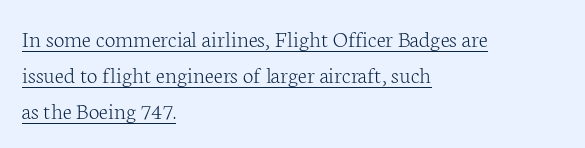
When letters stand straight like this, we call the style roman or upright. Nothing heavy about these letters — not bold at all. You can see a thin bar hugging the bottom of the glyphs. A typesetter would call this zero additional tracking. Regarding leading, the lines here are spaced in the standard way.
